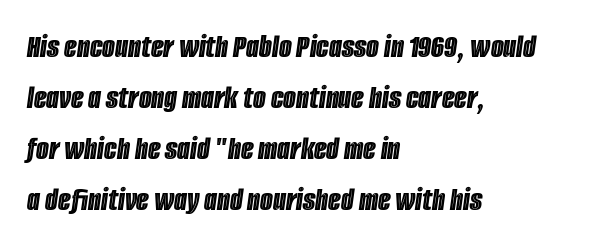
The image shows 33 px condensed type, italic (leaning right); set left-aligned, normal line spacing (1.55x), normal letter spacing, not underlined; a large x-height.
